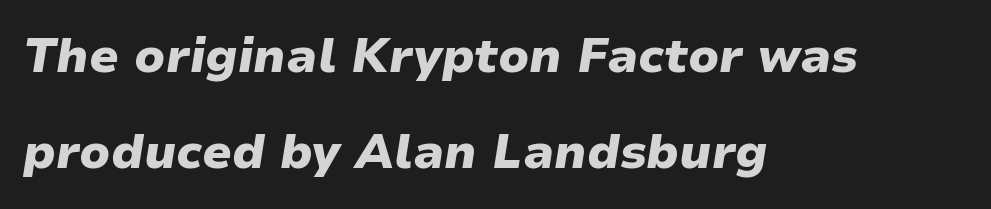
{"italic": "yes", "lean": "right", "slant_degrees": 9, "bold": "yes", "weight": "heavy", "width": "normal", "stroke_contrast": "low", "x_height": "medium", "monospaced": "no", "underline": "no", "align": "left", "line_spacing": "loose", "line_spacing_ratio": 2.01, "letter_spacing": "normal", "letter_spacing_em": 0.0, "glyph_px": 48}
